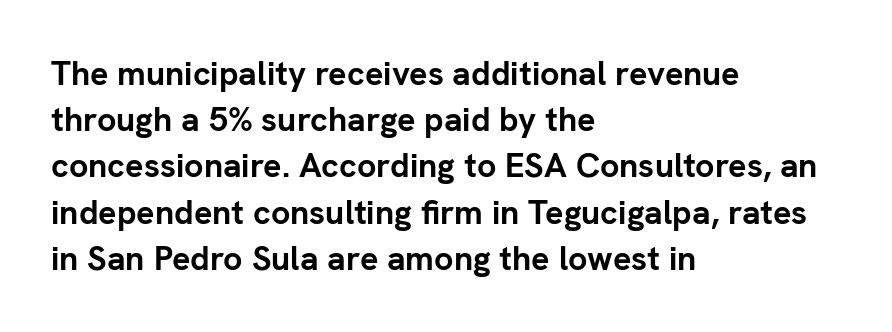
Students, observe: this is what conventionally led text looks like. This sample uses plain, unmodified letter spacing. These lines carry a lot of weight — the face is fully bold. Rule under the text: the space is simply empty.
